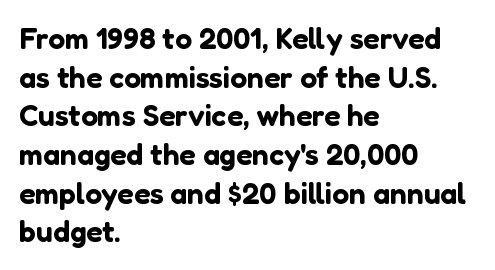
If you measured baseline to baseline, you'd find a middling distance. If you drew a ruler down the left edge, every line would touch it. The strip under each line holds only bare page. Font category for this specimen: sans-serif.
